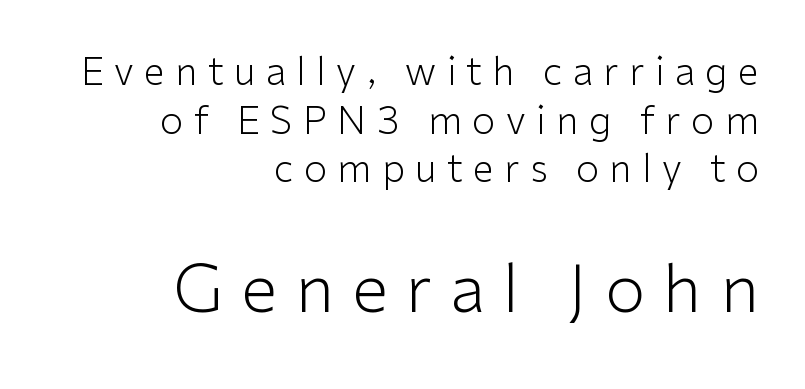
Q: Is the text bold? A: No.
Q: Is the text italic (slanted)? A: No, it is upright.
Q: Is the typeface a serif or a sans-serif typeface? A: Sans-serif.
Q: Is the text underlined? A: No.
Q: How is the paragraph aligned? A: Right-aligned.
Q: Is the spacing between letters normal or unusually wide? A: Unusually wide.
Q: Is the spacing between lines tight, normal or loose? A: Normal.
Q: Which block of text is set in a larger size, the first (top) or the second (bottom)? A: The second (bottom) one.
Q: Width (condensed, normal, or wide)? A: Normal.
Q: Stroke contrast? A: Low.
Q: x-height? A: Medium.
Q: Monospaced? A: No.
